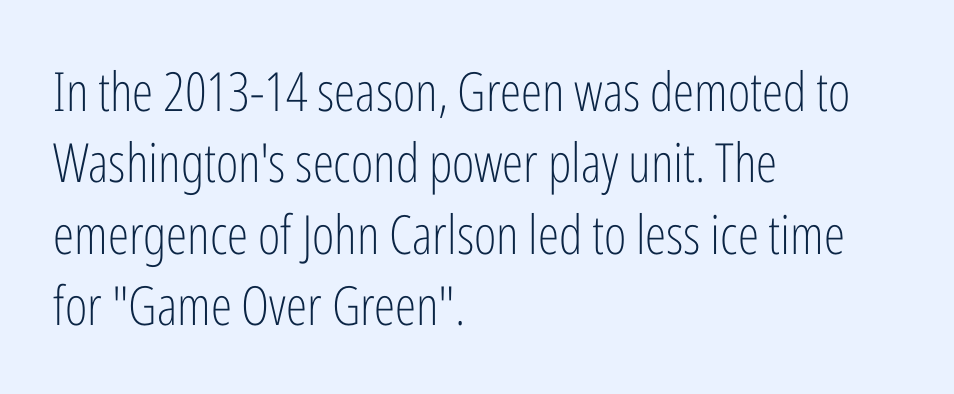
Q: Is the text bold? A: No.
Q: Is the text italic (slanted)? A: No, it is upright.
Q: Is the typeface a serif or a sans-serif typeface? A: Sans-serif.
Q: Is the text underlined? A: No.
Q: How is the paragraph aligned? A: Left-aligned.
Q: Is the spacing between letters normal or unusually wide? A: Normal.
Q: Is the spacing between lines tight, normal or loose? A: Normal.
Q: Width (condensed, normal, or wide)? A: Condensed.
Q: Stroke contrast? A: Low.
Q: x-height? A: Medium.
Q: Monospaced? A: No.
